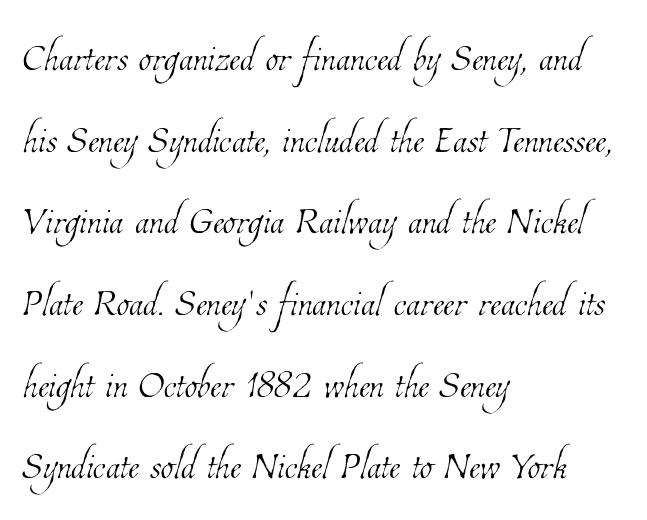
The image shows 52 px thin, condensed type; set left-aligned, normal line spacing (1.57x), normal letter spacing, not underlined; low stroke contrast and a medium x-height.
